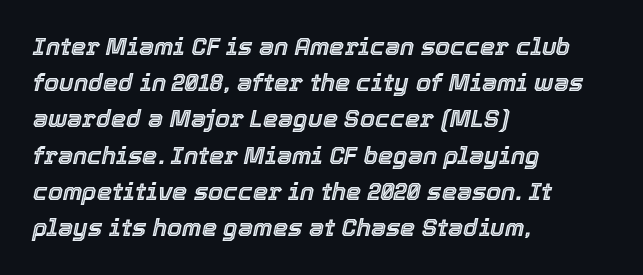
Q: Is the text italic (slanted)? A: Yes, it leans right by about 12 degrees.
Q: Is the text underlined? A: No.
Q: How is the paragraph aligned? A: Left-aligned.
Q: Is the spacing between letters normal or unusually wide? A: Normal.
Q: Is the spacing between lines tight, normal or loose? A: Normal.
